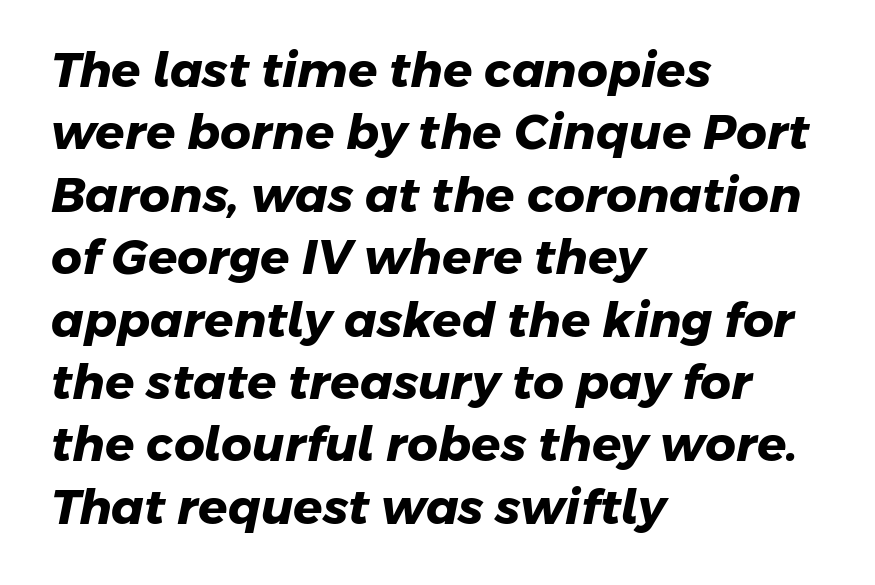
I'd describe the lettering as bold — thick and assertive. Descenders hang freely into open space. A sans-serif font was chosen for this passage. Reading down the block, your eye returns to a fixed left position each line.
